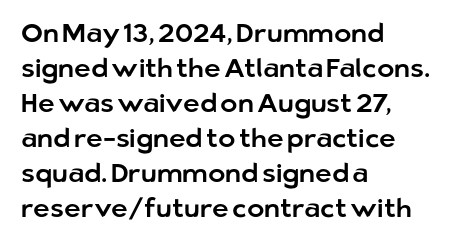
Q: Is the text italic (slanted)? A: No, it is upright.
Q: Is the text underlined? A: No.
Q: How is the paragraph aligned? A: Left-aligned.
Q: Is the spacing between letters normal or unusually wide? A: Normal.
Q: Is the spacing between lines tight, normal or loose? A: Normal.
